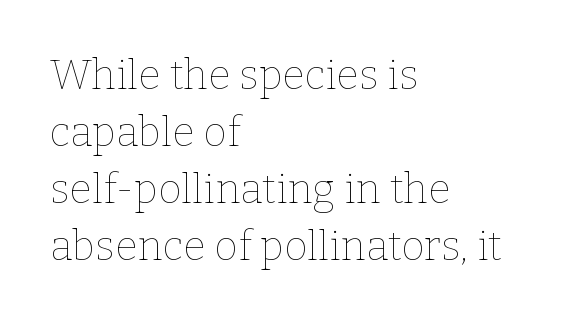
The image shows 41 px thin type, upright; set left-aligned, normal line spacing (1.39x), normal letter spacing, not underlined; low stroke contrast and a medium x-height.
